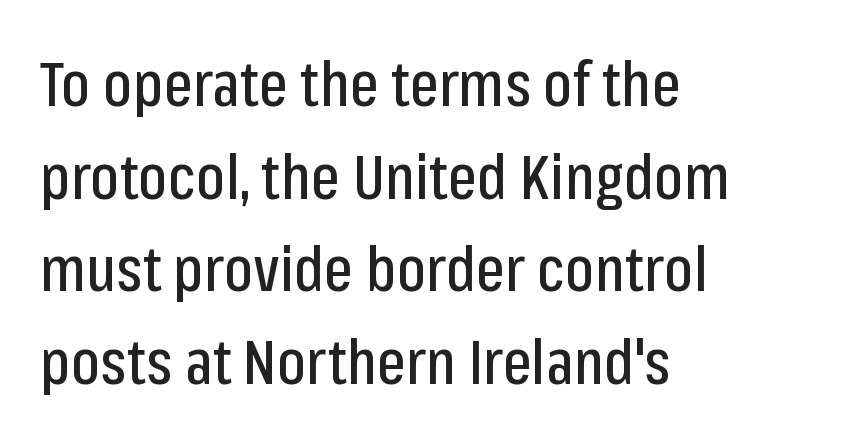
The image shows 61 px condensed sans-serif type, upright; set left-aligned, normal line spacing (1.52x), normal letter spacing, not underlined; low stroke contrast and a medium x-height.
